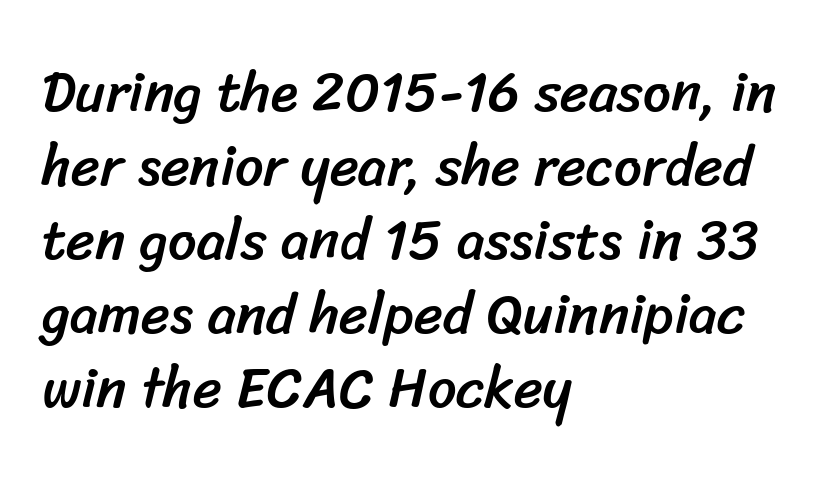
No feet cap the strokes, marking this as sans-serif type. Here the designer chose a conventional face with non-uniform glyph widths. The tracking reads as untouched default to a designer's eye. Layout note: lines flush left.
